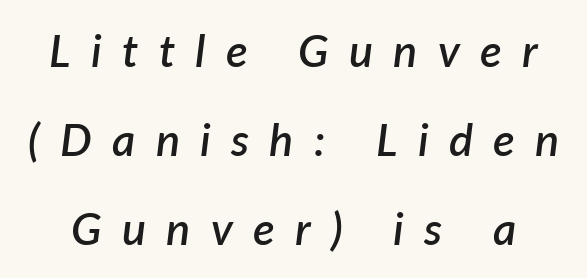
Reading down the column, the eye jumps a long way to each next line. The axis of the letterforms is tilted away from vertical. Students, this is semibold: more ink than regular, less than bold. The tracking jumps out immediately: characters are airy and widely separated.
